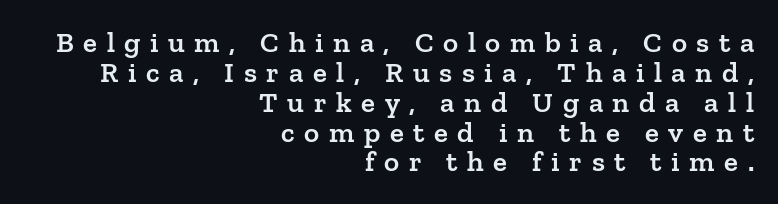
The space beneath each line is pristine and unruled. Does the type have serifs? Yes, each stem ends in a small foot. Semibold letterforms, between regular and bold. The paragraph shown leans on its right margin. This rendering widens character spacing well past its baseline value.
